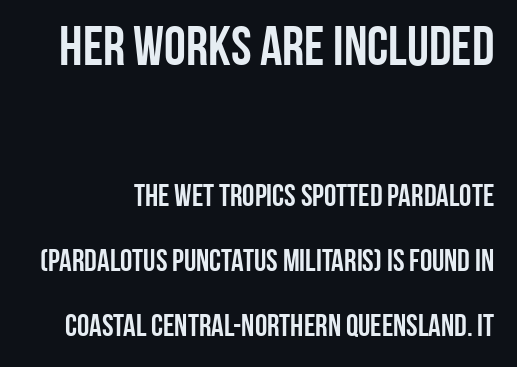
The image shows 55 px condensed sans-serif type, upright; set loose line spacing (2.09x), normal letter spacing, not underlined; the first (top) block is 1.77x larger; low stroke contrast and a large x-height.
